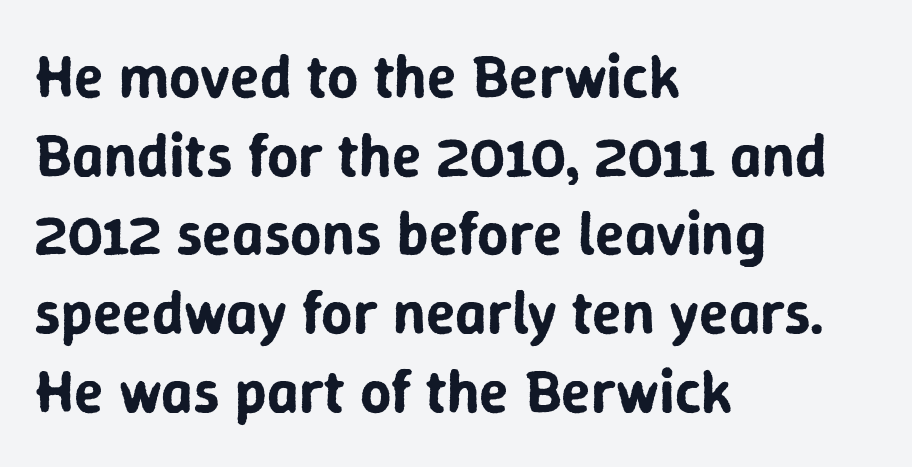
{"serif": "no", "italic": "no", "width": "normal", "stroke_contrast": "low", "x_height": "medium", "monospaced": "no", "underline": "no", "align": "left", "line_spacing": "normal", "line_spacing_ratio": 1.29, "letter_spacing": "normal", "letter_spacing_em": 0.0, "glyph_px": 61}
